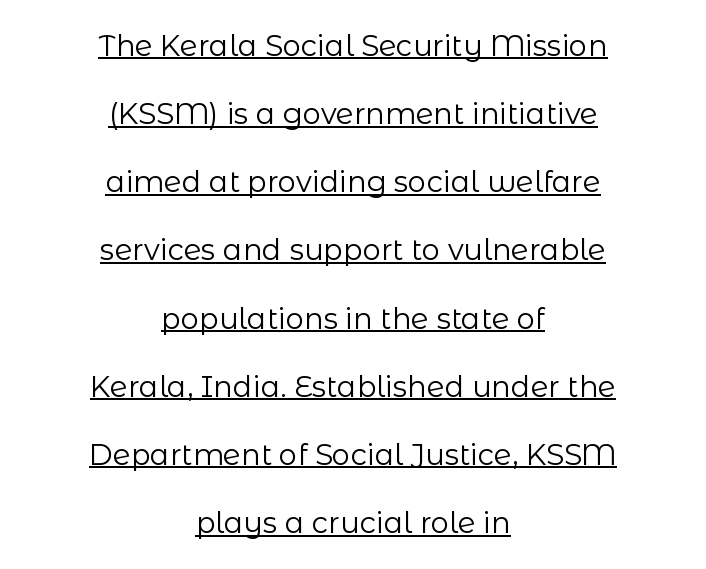
{"serif": "no", "italic": "no", "bold": "no", "weight": "regular", "width": "normal", "stroke_contrast": "low", "x_height": "medium", "monospaced": "no", "underline": "yes", "align": "center", "line_spacing": "loose", "line_spacing_ratio": 2.35, "letter_spacing": "normal", "letter_spacing_em": 0.0, "glyph_px": 29}
